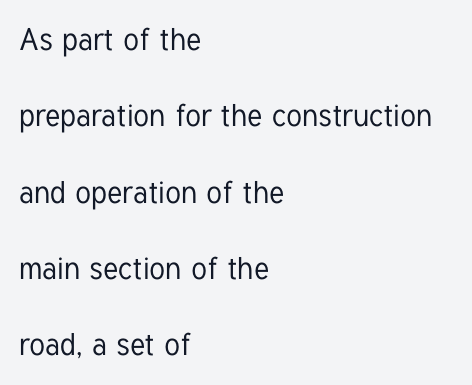
{"serif": "no", "italic": "no", "width": "condensed", "stroke_contrast": "low", "x_height": "medium", "monospaced": "no", "underline": "no", "align": "left", "line_spacing": "loose", "line_spacing_ratio": 2.46, "letter_spacing": "normal", "letter_spacing_em": 0.0, "glyph_px": 31}
